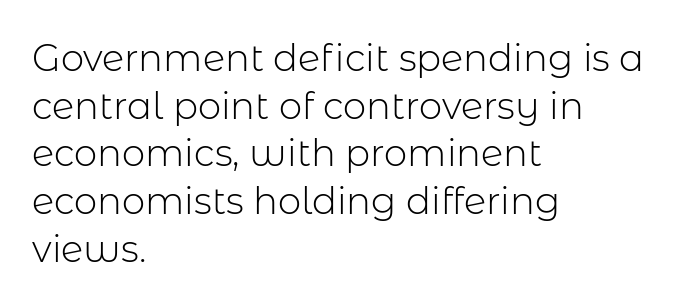
The image shows 37 px light sans-serif type, upright; set left-aligned, normal line spacing (1.29x), normal letter spacing, not underlined; low stroke contrast and a medium x-height.
